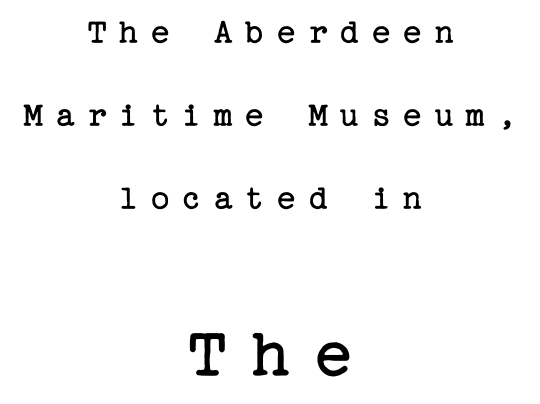
The image shows 72 px regular-weight serif type, upright; set centered, loose line spacing (2.31x), unusually wide letter spacing (+0.33 em), not underlined; the second (bottom) block is 2.0x larger; low stroke contrast and a medium x-height.
